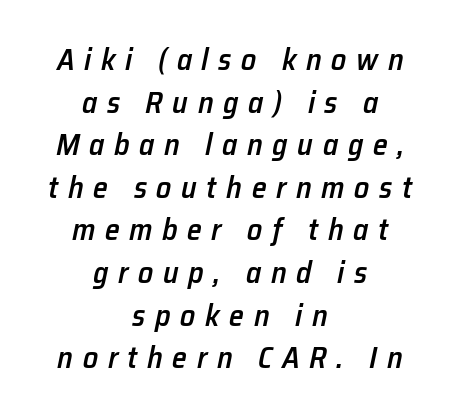
{"italic": "yes", "lean": "right", "slant_degrees": 12, "bold": "semi", "weight": "semibold", "width": "normal", "stroke_contrast": "low", "x_height": "medium", "monospaced": "no", "underline": "no", "align": "center", "line_spacing": "normal", "line_spacing_ratio": 1.42, "letter_spacing": "wide", "letter_spacing_em": 0.32, "glyph_px": 30}
